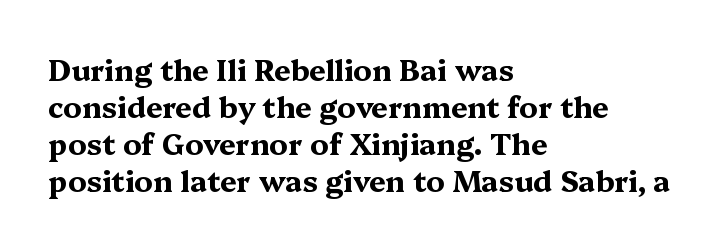
The string is rendered with underlining switched off. Short note: letters normally spaced. Evenly set lines give the paragraph a standard silhouette. Quick note: not italic, upright. Character widths vary here, with narrow letters taking less room than wide ones.
